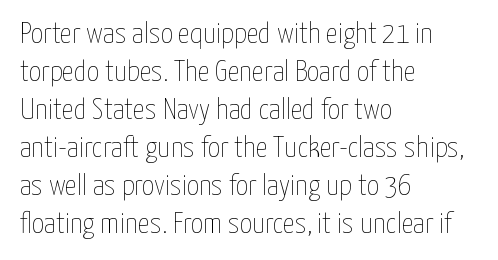
{"italic": "no", "bold": "no", "weight": "thin", "width": "condensed", "stroke_contrast": "low", "x_height": "medium", "monospaced": "no", "underline": "no", "align": "left", "line_spacing": "normal", "line_spacing_ratio": 1.27, "letter_spacing": "normal", "letter_spacing_em": 0.0, "glyph_px": 30}
